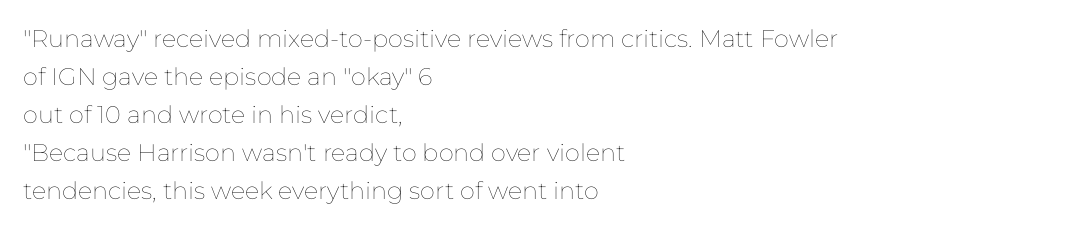
The image shows 24 px text type, upright; set left-aligned, normal line spacing (1.58x), normal letter spacing, not underlined.
